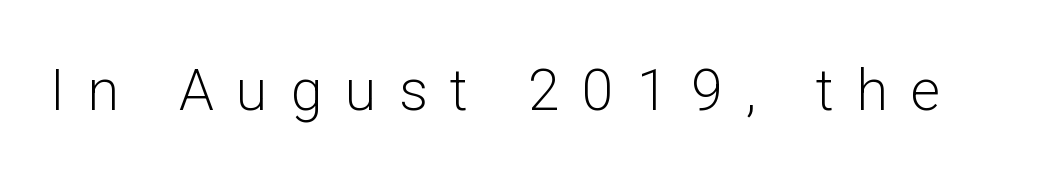
{"serif": "no", "italic": "no", "bold": "no", "weight": "light", "width": "normal", "stroke_contrast": "low", "x_height": "medium", "monospaced": "no", "underline": "no", "letter_spacing": "wide", "letter_spacing_em": 0.4, "glyph_px": 57}
